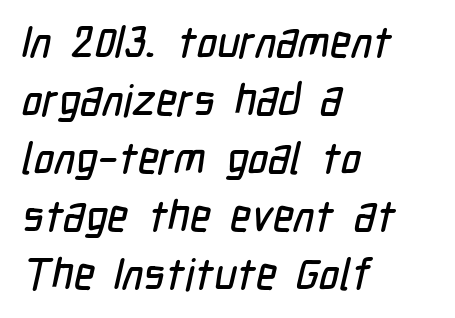
Nothing sits at the stroke ends, so this counts as sans-serif. Visually the block forms a straight wall on the left and a jagged coastline on the right. Anything drawn beneath the words? Only blank space. Proportional: the letters do not fall into vertical columns. Vertically, the passage feels balanced, rows spaced as you'd expect.
